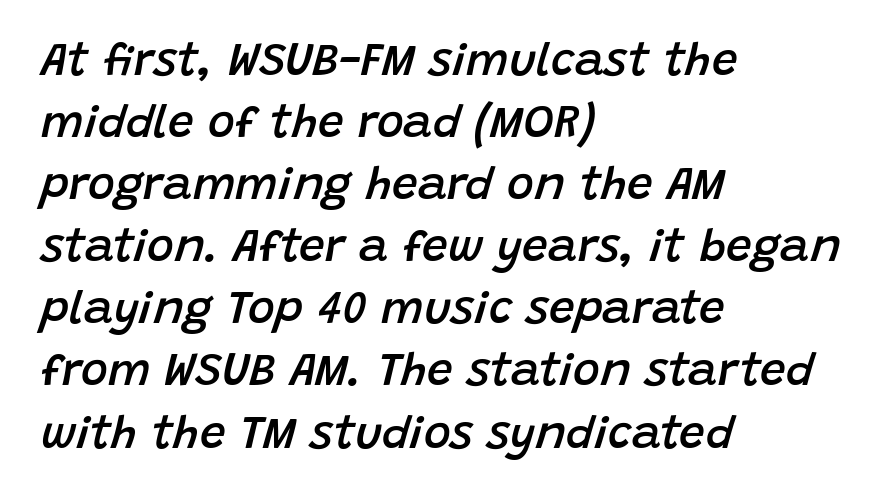
{"italic": "yes", "lean": "right", "slant_degrees": 15, "bold": "semi", "weight": "semibold", "width": "normal", "stroke_contrast": "low", "x_height": "large", "monospaced": "no", "underline": "no", "align": "left", "line_spacing": "normal", "line_spacing_ratio": 1.35, "letter_spacing": "normal", "letter_spacing_em": 0.0, "glyph_px": 46}
